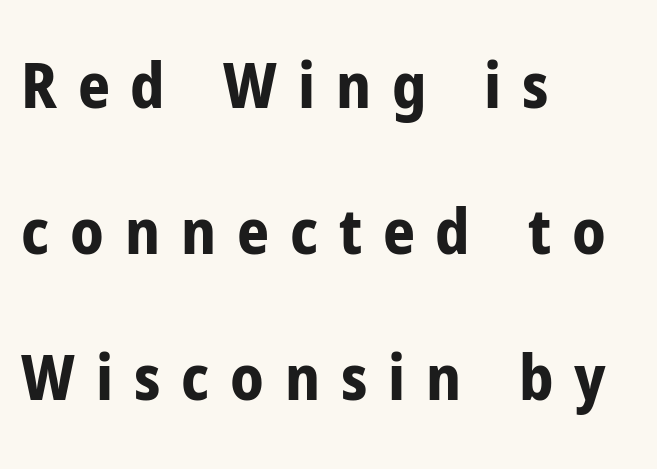
{"serif": "no", "italic": "no", "bold": "yes", "weight": "bold", "width": "condensed", "stroke_contrast": "low", "x_height": "medium", "monospaced": "no", "underline": "no", "align": "left", "line_spacing": "loose", "line_spacing_ratio": 2.32, "letter_spacing": "wide", "letter_spacing_em": 0.33, "glyph_px": 63}
